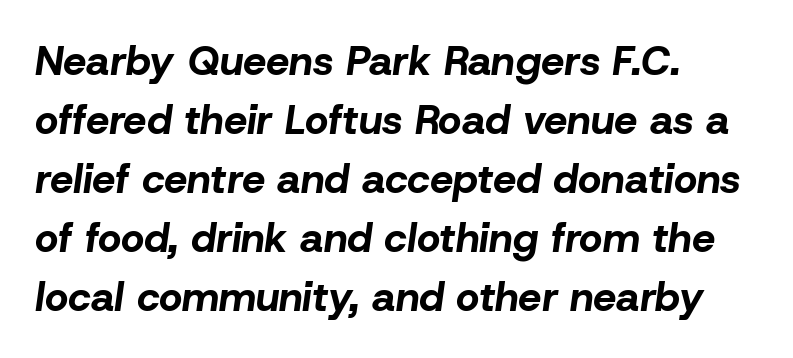
Q: Is the text bold? A: Yes.
Q: Is the text italic (slanted)? A: Yes, it leans right by about 8 degrees.
Q: Is the text underlined? A: No.
Q: How is the paragraph aligned? A: Left-aligned.
Q: Is the spacing between letters normal or unusually wide? A: Normal.
Q: Is the spacing between lines tight, normal or loose? A: Normal.
Q: Width (condensed, normal, or wide)? A: Normal.
Q: Stroke contrast? A: Low.
Q: x-height? A: Medium.
Q: Monospaced? A: No.
